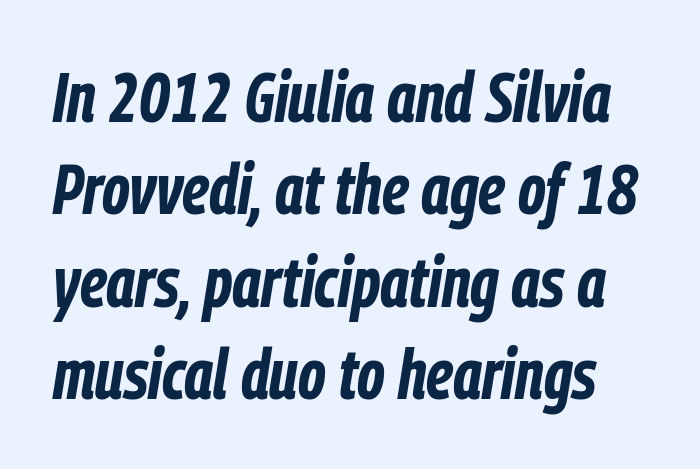
Typographic density is high because the face is bold. Tracking here is standard; glyphs follow each other at the usual distance. Nobody drew a line under any word here. The rendering uses a moderate line-height, typical for paragraphs.
